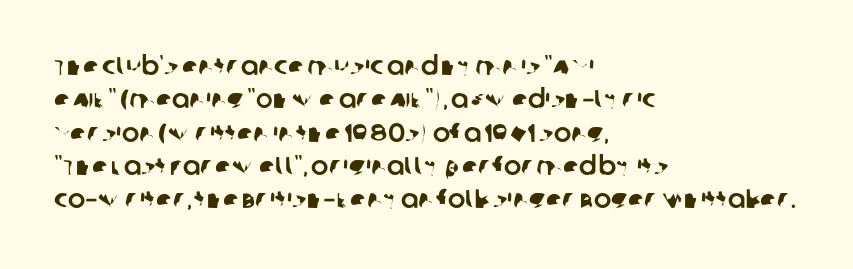
The designer left line spacing at the default. Horizontal alignment here is leftward, the default for most running prose. The strip under each line holds only bare page. In terms of letterspacing, this is plain default setting.
